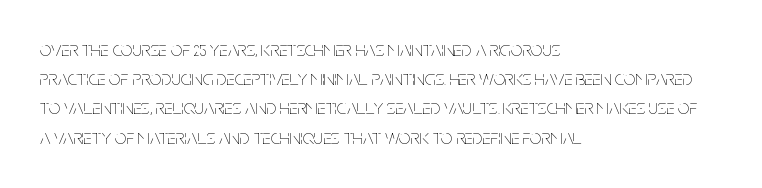
Tracking here is standard; glyphs follow each other at the usual distance. Heft: none added — not bold. These lines are set flush left with a ragged right edge. The letters stand straight up with perfectly vertical stems. Has an underline been added? It has not.
